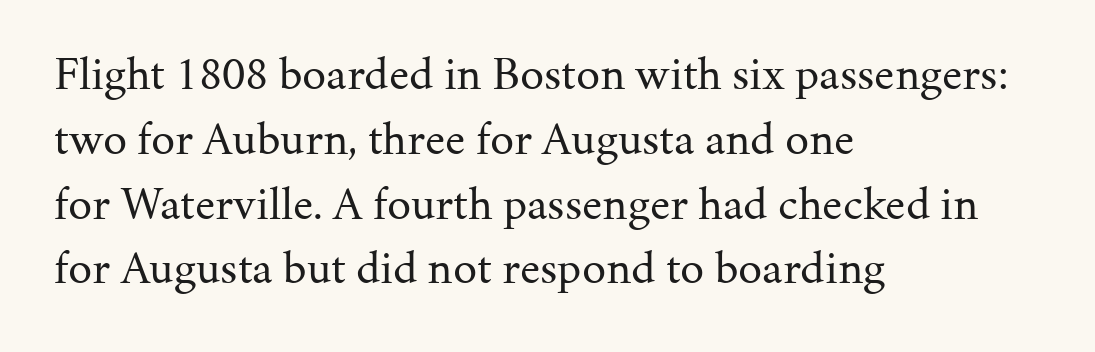
The image shows 48 px regular-weight serif type, upright; set left-aligned, normal line spacing (1.35x), normal letter spacing, not underlined; medium stroke contrast and a medium x-height.
